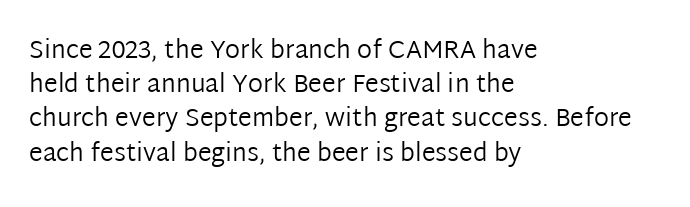
Q: Is the text bold? A: No.
Q: Is the text italic (slanted)? A: No, it is upright.
Q: Is the text underlined? A: No.
Q: How is the paragraph aligned? A: Left-aligned.
Q: Is the spacing between letters normal or unusually wide? A: Normal.
Q: Is the spacing between lines tight, normal or loose? A: Normal.
